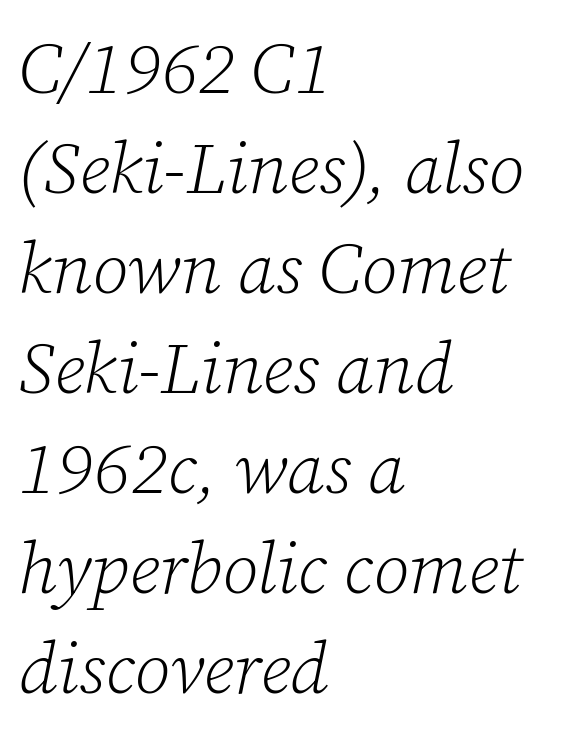
Q: Is the text bold? A: No.
Q: Is the text italic (slanted)? A: Yes, it leans right by about 12 degrees.
Q: Is the typeface a serif or a sans-serif typeface? A: Serif.
Q: Is the text underlined? A: No.
Q: How is the paragraph aligned? A: Left-aligned.
Q: Is the spacing between letters normal or unusually wide? A: Normal.
Q: Is the spacing between lines tight, normal or loose? A: Normal.
Q: Width (condensed, normal, or wide)? A: Normal.
Q: Stroke contrast? A: Low.
Q: x-height? A: Medium.
Q: Monospaced? A: No.
